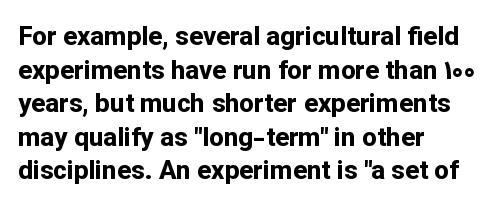
Q: Is the text bold? A: Yes.
Q: Is the text italic (slanted)? A: No, it is upright.
Q: Is the text underlined? A: No.
Q: How is the paragraph aligned? A: Left-aligned.
Q: Is the spacing between letters normal or unusually wide? A: Normal.
Q: Is the spacing between lines tight, normal or loose? A: Normal.
